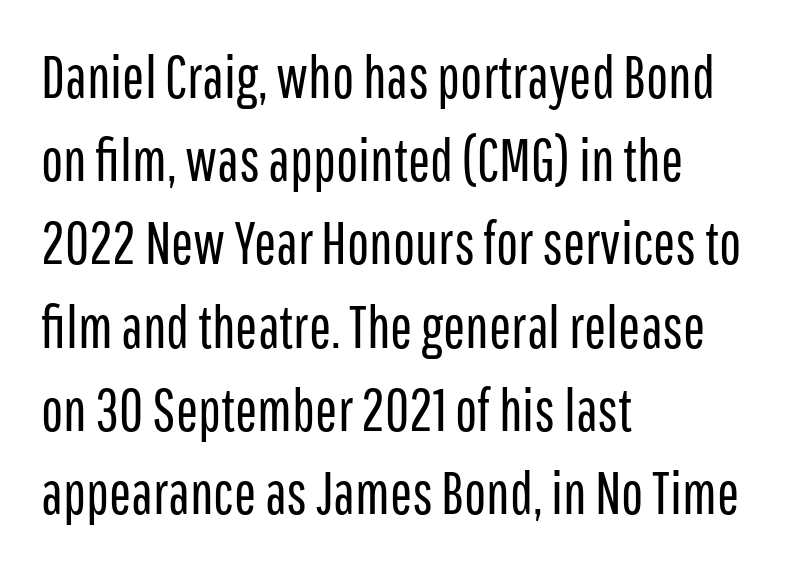
The image shows 59 px regular-weight, condensed sans-serif type, upright; set left-aligned, normal line spacing (1.41x), normal letter spacing, not underlined; low stroke contrast and a medium x-height.
